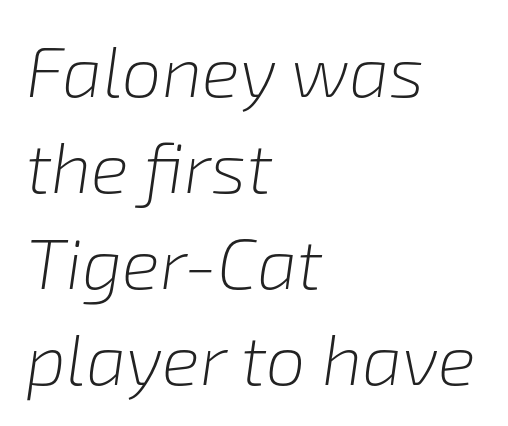
The image shows 71 px light type, italic (leaning right); set left-aligned, normal line spacing (1.35x), normal letter spacing, not underlined; low stroke contrast and a medium x-height.
